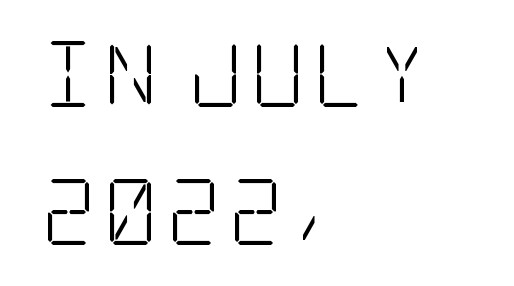
Nope, not italic — everything's standing straight. The ragged edge is on the right, which tells us the setting is flush left. The font sits on the lighter half of the weight spectrum, regular included. A bare baseline throughout the passage.
